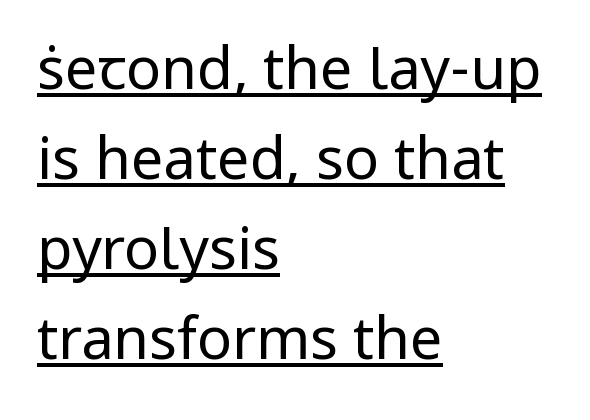
Serifs: no, the terminals of the letterforms are clean. A typesetter would call this zero additional tracking. Vertical strokes here are truly vertical. The paragraph has a hard left edge and a soft right edge. These lines are rendered in a variable-pitch font. Descenders here cross a horizontal rule under the line.
